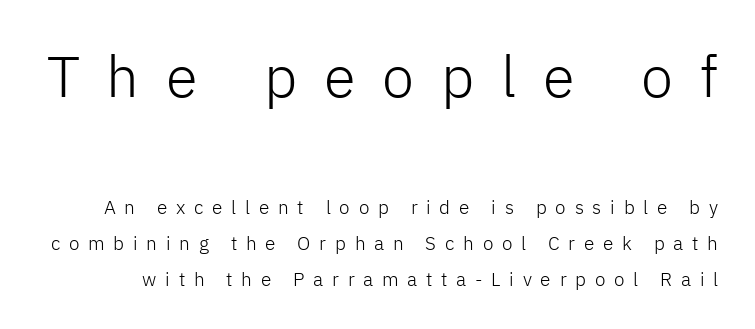
The image shows 58 px light sans-serif type, upright; set loose line spacing (1.9x), unusually wide letter spacing (+0.46 em), not underlined; the first (top) block is 3.05x larger; low stroke contrast and a medium x-height.
